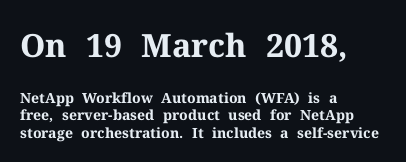
Top chunk: large. Bottom chunk: small. In terms of letterspacing, this is plain default setting. The baseline area is clear. The letters stand straight up with perfectly vertical stems.
